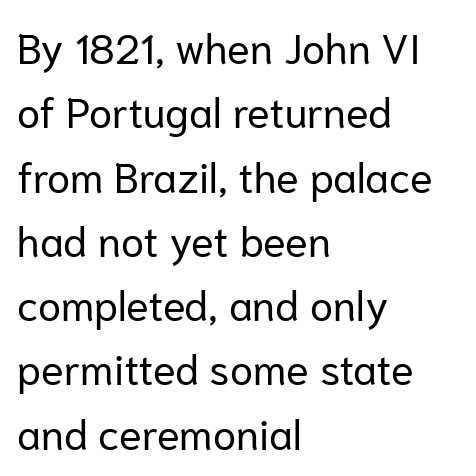
Q: Is the text bold? A: No.
Q: Is the text italic (slanted)? A: No, it is upright.
Q: Is the typeface a serif or a sans-serif typeface? A: Sans-serif.
Q: Is the text underlined? A: No.
Q: How is the paragraph aligned? A: Left-aligned.
Q: Is the spacing between letters normal or unusually wide? A: Normal.
Q: Is the spacing between lines tight, normal or loose? A: Normal.
Q: Width (condensed, normal, or wide)? A: Normal.
Q: Stroke contrast? A: Low.
Q: x-height? A: Medium.
Q: Monospaced? A: No.
